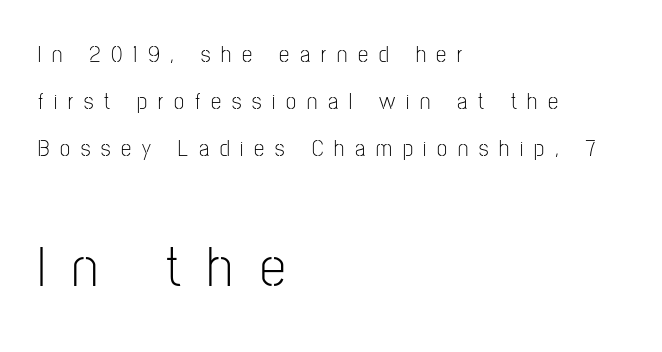
Q: Is the text bold? A: No.
Q: Is the text italic (slanted)? A: No, it is upright.
Q: Is the typeface a serif or a sans-serif typeface? A: Sans-serif.
Q: Is the text underlined? A: No.
Q: How is the paragraph aligned? A: Left-aligned.
Q: Is the spacing between letters normal or unusually wide? A: Unusually wide.
Q: Is the spacing between lines tight, normal or loose? A: Loose.
Q: Which block of text is set in a larger size, the first (top) or the second (bottom)? A: The second (bottom) one.
Q: Width (condensed, normal, or wide)? A: Condensed.
Q: Stroke contrast? A: Low.
Q: x-height? A: Medium.
Q: Monospaced? A: No.
